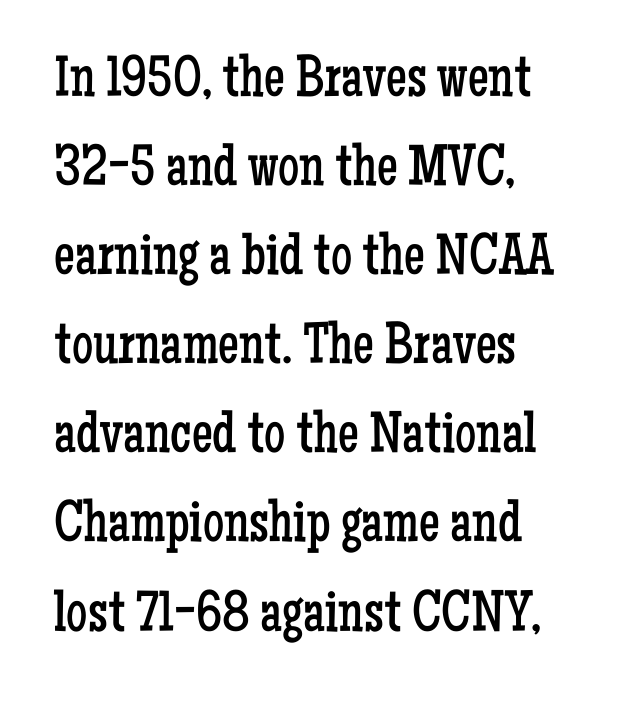
Caption: face not bold, strokes unweighted. Line starts are locked; line ends wander. Examine the stroke ends and you'll spot serifs. The zone under the glyphs is completely vacant.
